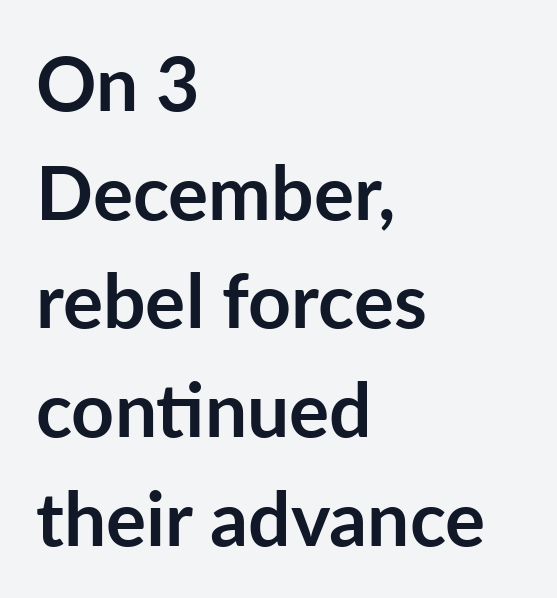
{"serif": "no", "italic": "no", "bold": "yes", "weight": "semibold", "width": "normal", "stroke_contrast": "low", "x_height": "medium", "monospaced": "no", "underline": "no", "align": "left", "line_spacing": "normal", "line_spacing_ratio": 1.45, "letter_spacing": "normal", "letter_spacing_em": 0.0, "glyph_px": 75}
